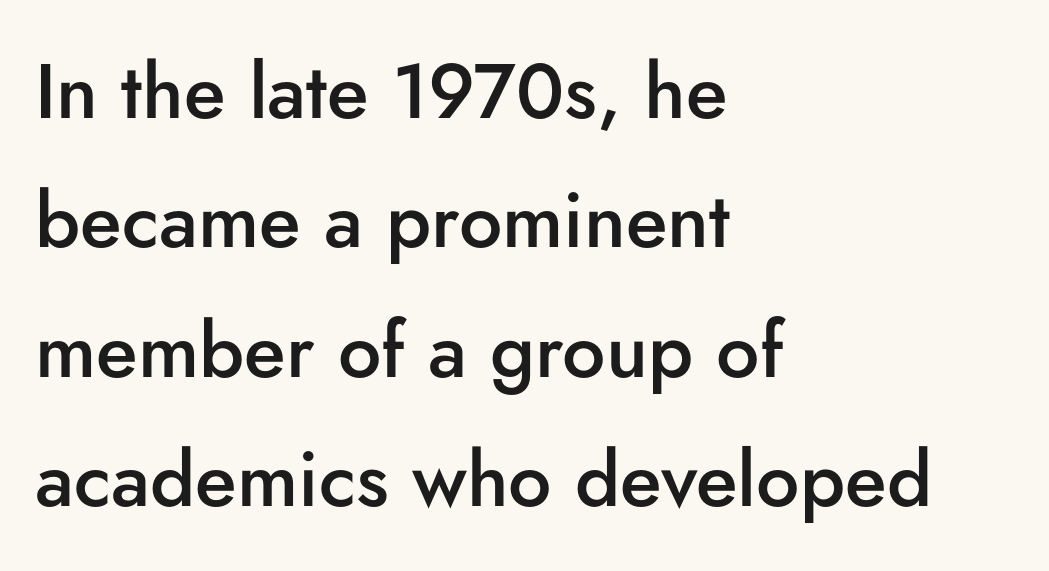
Q: Is the text bold? A: Semi-bold.
Q: Is the text italic (slanted)? A: No, it is upright.
Q: Is the typeface a serif or a sans-serif typeface? A: Sans-serif.
Q: Is the text underlined? A: No.
Q: How is the paragraph aligned? A: Left-aligned.
Q: Is the spacing between letters normal or unusually wide? A: Normal.
Q: Is the spacing between lines tight, normal or loose? A: Normal.
Q: Width (condensed, normal, or wide)? A: Normal.
Q: Stroke contrast? A: Low.
Q: x-height? A: Small.
Q: Monospaced? A: No.
